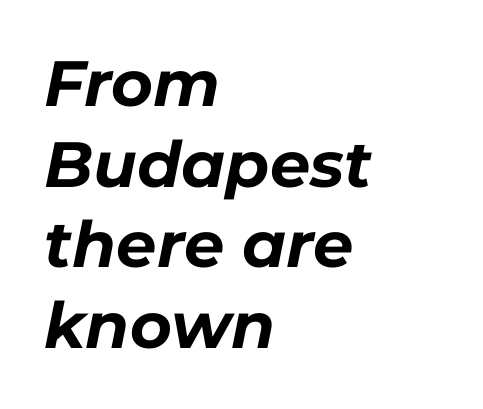
The image shows 64 px bold type, italic (leaning right); set left-aligned, normal line spacing (1.26x), normal letter spacing, not underlined; low stroke contrast and a medium x-height.
